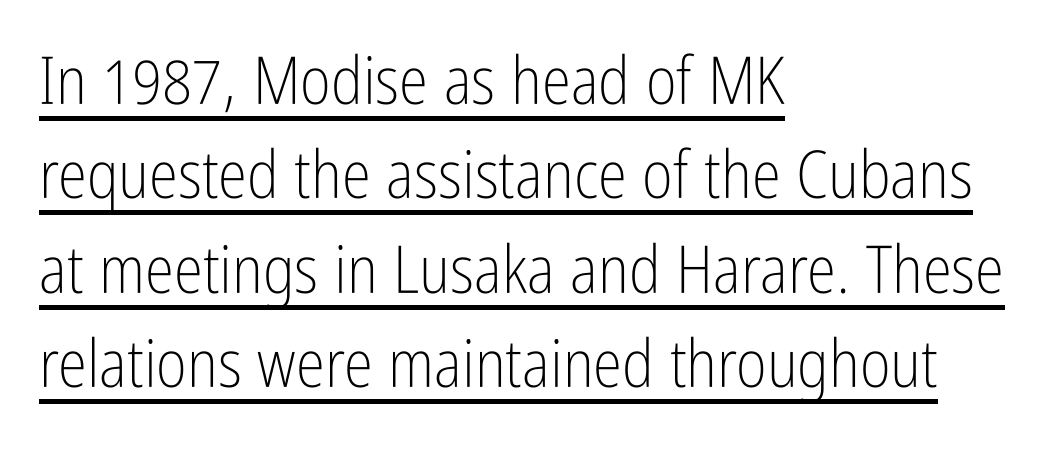
{"serif": "no", "italic": "no", "bold": "no", "weight": "light", "width": "condensed", "stroke_contrast": "low", "x_height": "medium", "monospaced": "no", "underline": "yes", "align": "left", "line_spacing": "normal", "line_spacing_ratio": 1.43, "letter_spacing": "normal", "letter_spacing_em": 0.0, "glyph_px": 66}
